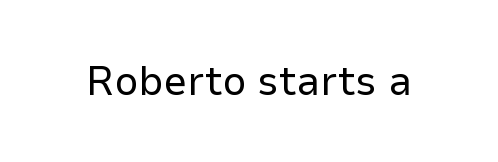
{"serif": "no", "italic": "no", "bold": "no", "weight": "regular", "width": "normal", "stroke_contrast": "low", "x_height": "medium", "monospaced": "no", "underline": "no", "letter_spacing": "normal", "letter_spacing_em": 0.0, "glyph_px": 42}
